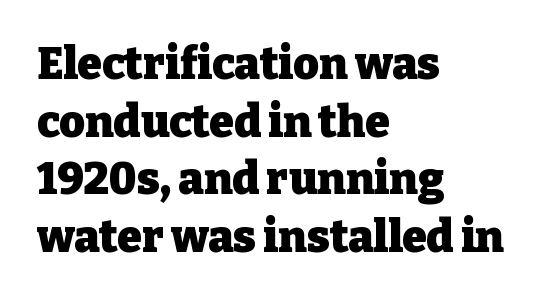
Q: Is the text bold? A: Yes.
Q: Is the text italic (slanted)? A: No, it is upright.
Q: Is the typeface a serif or a sans-serif typeface? A: Serif.
Q: Is the text underlined? A: No.
Q: How is the paragraph aligned? A: Left-aligned.
Q: Is the spacing between letters normal or unusually wide? A: Normal.
Q: Is the spacing between lines tight, normal or loose? A: Normal.
Q: Width (condensed, normal, or wide)? A: Normal.
Q: Stroke contrast? A: Low.
Q: x-height? A: Medium.
Q: Monospaced? A: No.
